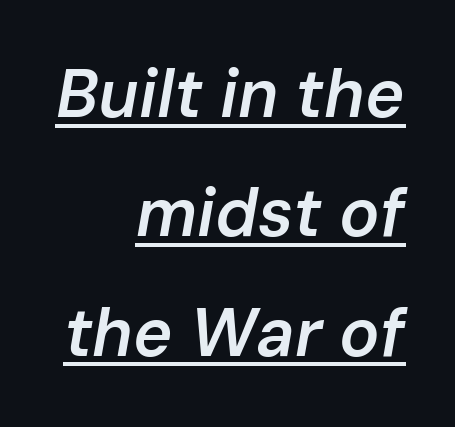
{"italic": "yes", "lean": "right", "slant_degrees": 10, "bold": "semi", "weight": "semibold", "width": "normal", "stroke_contrast": "low", "x_height": "medium", "monospaced": "no", "underline": "yes", "align": "right", "line_spacing_ratio": 1.78, "letter_spacing": "normal", "letter_spacing_em": 0.0, "glyph_px": 67}
